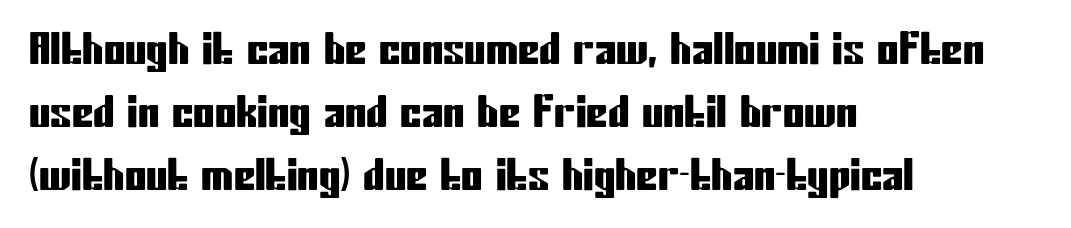
The image shows 43 px condensed sans-serif type, upright; set left-aligned, normal line spacing (1.46x), normal letter spacing, not underlined; low stroke contrast and a medium x-height.
